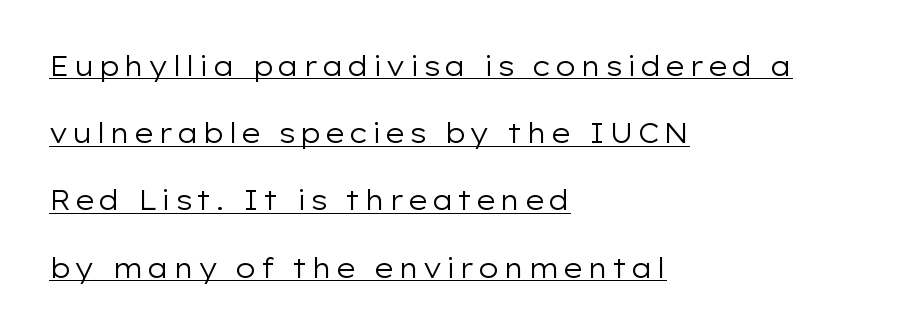
Does the leading feel generous? Absolutely, it's lavish. These lines stack with their left ends in a neat column. A roman cut, with each character standing at attention. The cut favours lightness, reaching ordinary text weight at its darkest. The passage shown is underscored from start to finish.
